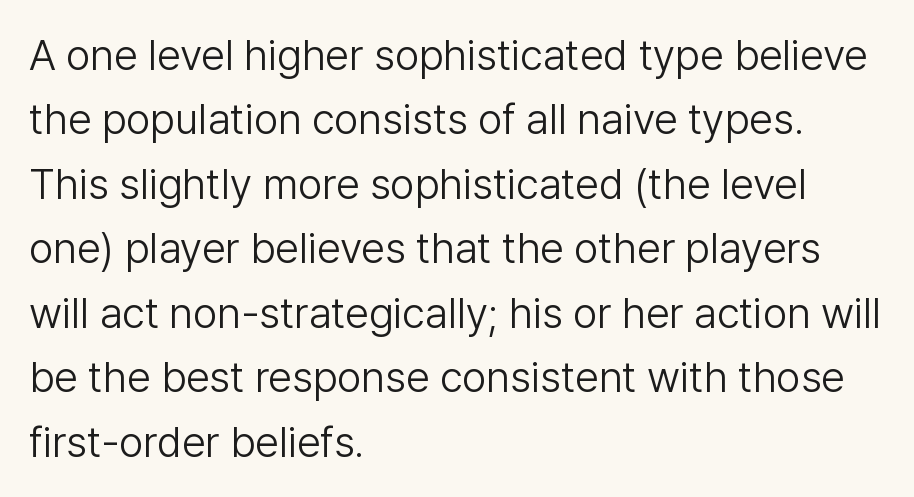
The image shows 43 px light sans-serif type, upright; set left-aligned, normal line spacing (1.5x), normal letter spacing, not underlined; low stroke contrast and a medium x-height.
